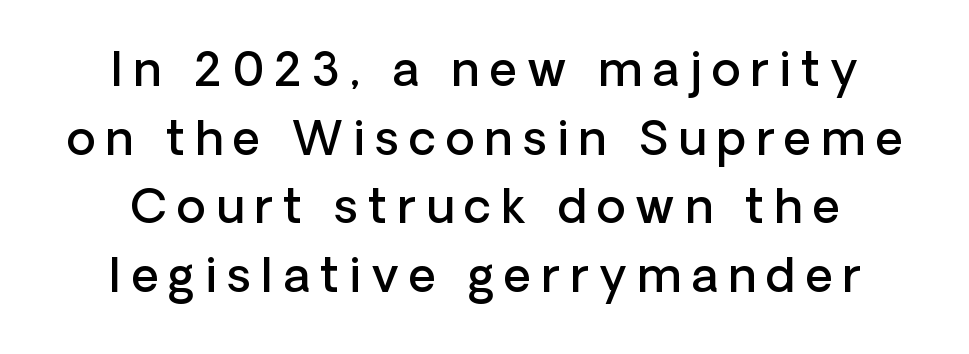
Words appear elongated and porous because spacing is wide. Underline: absent. Typesetter's note: demi weight, one step under bold. Proportional: the letters do not fall into vertical columns. Is there any slant? The stems are plumb.
